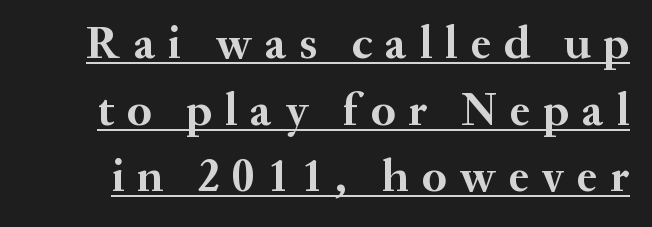
{"serif": "yes", "italic": "no", "bold": "yes", "weight": "semibold", "width": "normal", "stroke_contrast": "medium", "x_height": "small", "monospaced": "no", "underline": "yes", "line_spacing": "normal", "line_spacing_ratio": 1.45, "letter_spacing": "wide", "letter_spacing_em": 0.28, "glyph_px": 46}
